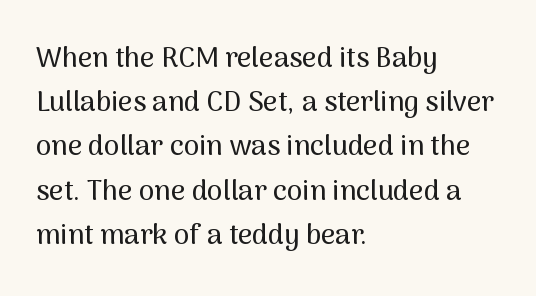
{"serif": "no", "italic": "no", "width": "normal", "stroke_contrast": "medium", "x_height": "medium", "monospaced": "no", "underline": "no", "align": "left", "line_spacing": "normal", "line_spacing_ratio": 1.58, "letter_spacing": "normal", "letter_spacing_em": 0.0, "glyph_px": 28}
